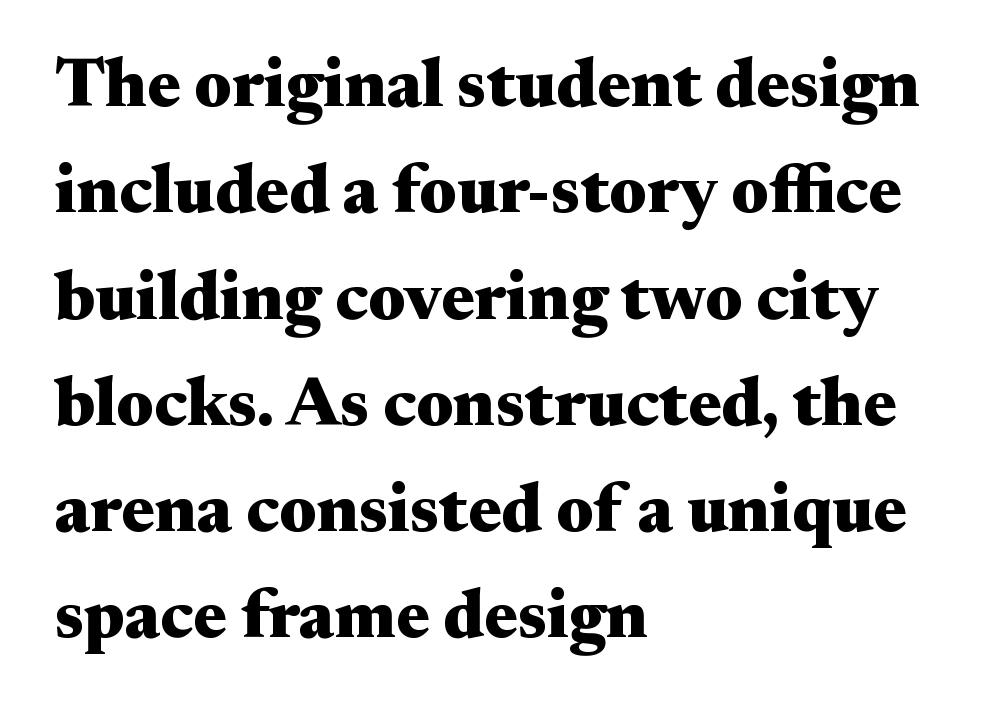
Q: Is the text bold? A: Yes.
Q: Is the text italic (slanted)? A: No, it is upright.
Q: Is the typeface a serif or a sans-serif typeface? A: Serif.
Q: Is the text underlined? A: No.
Q: How is the paragraph aligned? A: Left-aligned.
Q: Is the spacing between letters normal or unusually wide? A: Normal.
Q: Is the spacing between lines tight, normal or loose? A: Normal.
Q: Width (condensed, normal, or wide)? A: Wide.
Q: Stroke contrast? A: Medium.
Q: x-height? A: Small.
Q: Monospaced? A: No.
